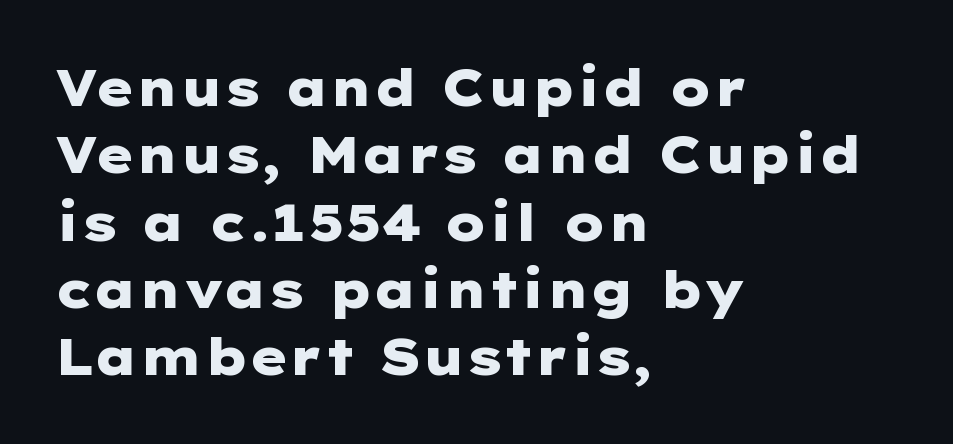
The image shows 51 px heavy, wide sans-serif type, upright; set left-aligned, normal line spacing (1.32x), normal letter spacing, not underlined; low stroke contrast and a medium x-height.
